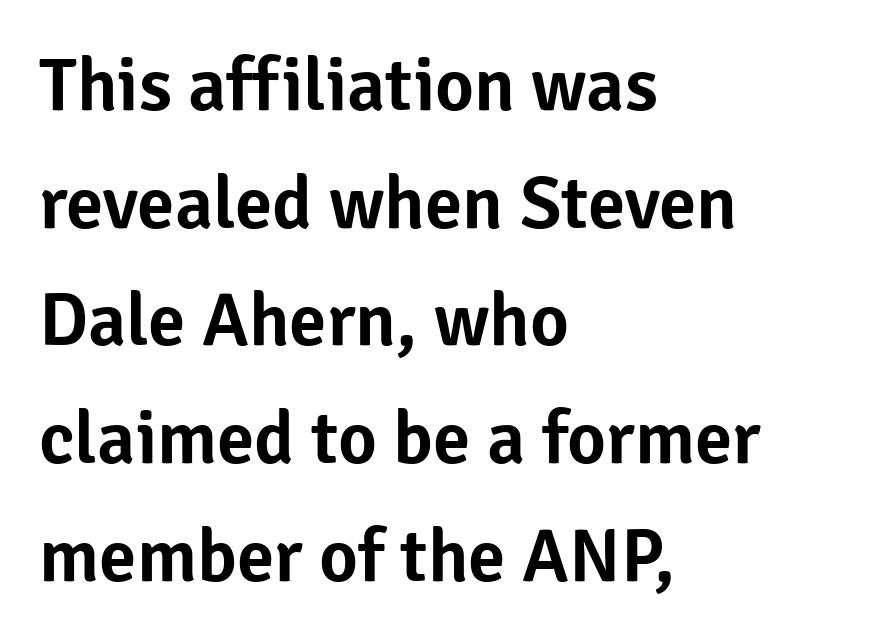
The line texture is even and compact thanks to regular tracking. These lines are set flush left with a ragged right edge. Clear beneath every line of the passage. Notice how the stems are strictly vertical — no italics here.
